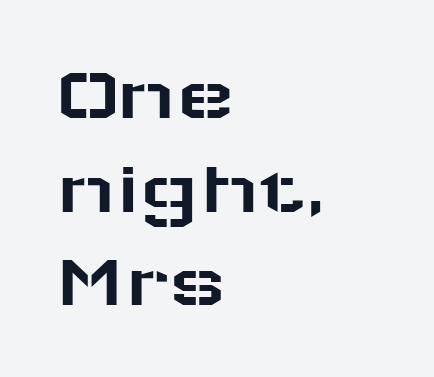
Q: Is the text italic (slanted)? A: No, it is upright.
Q: Is the typeface a serif or a sans-serif typeface? A: Sans-serif.
Q: Is the text underlined? A: No.
Q: How is the paragraph aligned? A: Left-aligned.
Q: Is the spacing between letters normal or unusually wide? A: Normal.
Q: Width (condensed, normal, or wide)? A: Wide.
Q: Stroke contrast? A: Low.
Q: x-height? A: Medium.
Q: Monospaced? A: No.
